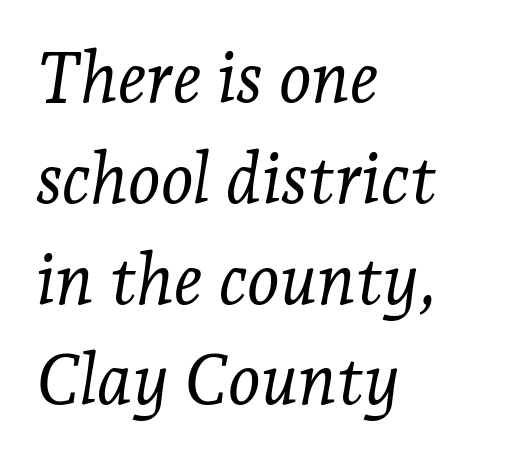
Is there much room between lines? A standard amount, neither cramped nor airy. The rendering uses natural spacing where letterforms have individual widths. The font is comparable to plain body text, perhaps lighter. The passage shown has conventional tracking throughout. Is the type slanted? Yes — the strokes lean at a clear angle. Each row of text sits above clean, open space.
